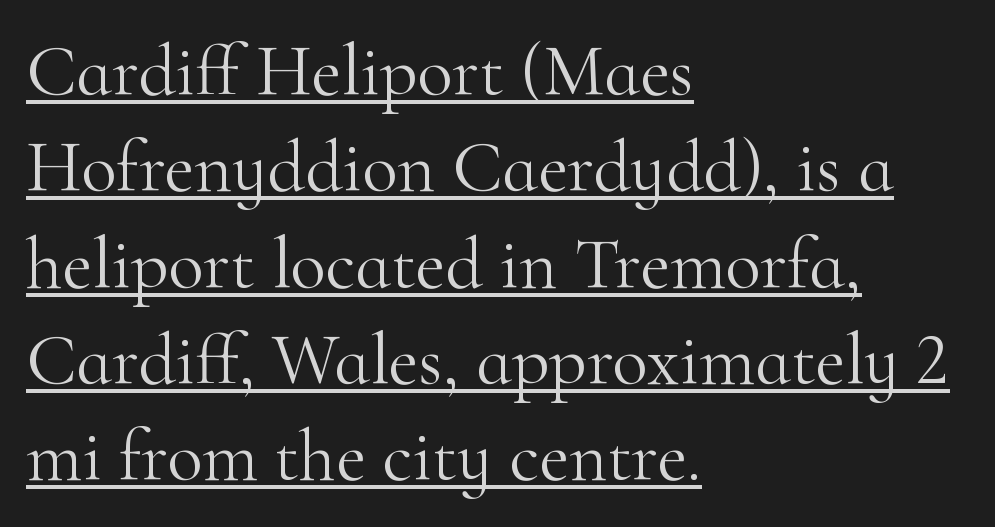
Q: Is the text bold? A: No.
Q: Is the text italic (slanted)? A: No, it is upright.
Q: Is the typeface a serif or a sans-serif typeface? A: Serif.
Q: Is the text underlined? A: Yes.
Q: How is the paragraph aligned? A: Left-aligned.
Q: Is the spacing between letters normal or unusually wide? A: Normal.
Q: Is the spacing between lines tight, normal or loose? A: Normal.
Q: Width (condensed, normal, or wide)? A: Normal.
Q: Stroke contrast? A: High.
Q: x-height? A: Small.
Q: Monospaced? A: No.
